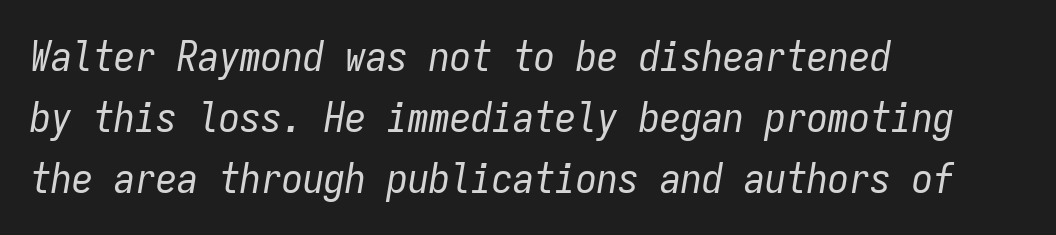
The image shows 42 px regular-weight, condensed type, italic (leaning right), monospaced; set left-aligned, normal line spacing (1.45x), normal letter spacing, not underlined; low stroke contrast and a medium x-height.
